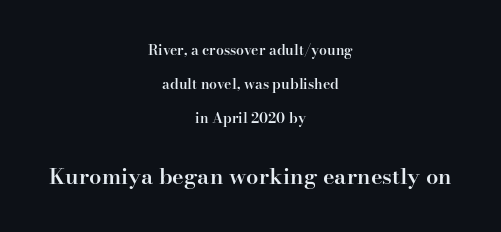
Q: Is the text bold? A: Semi-bold.
Q: Is the text italic (slanted)? A: No, it is upright.
Q: Is the text underlined? A: No.
Q: How is the paragraph aligned? A: Centered.
Q: Is the spacing between letters normal or unusually wide? A: Normal.
Q: Is the spacing between lines tight, normal or loose? A: Loose.
Q: Which block of text is set in a larger size, the first (top) or the second (bottom)? A: The second (bottom) one.
